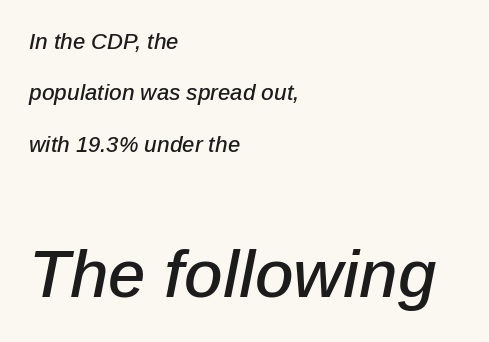
Compared with ordinary roman type, these characters are visibly tilted. The compositor pushed each line to the left boundary. Decoration check: the copy has no underline. Regarding leading, the lines here are spaced well apart. Do the characters align in a grid? No, the font is proportional.
